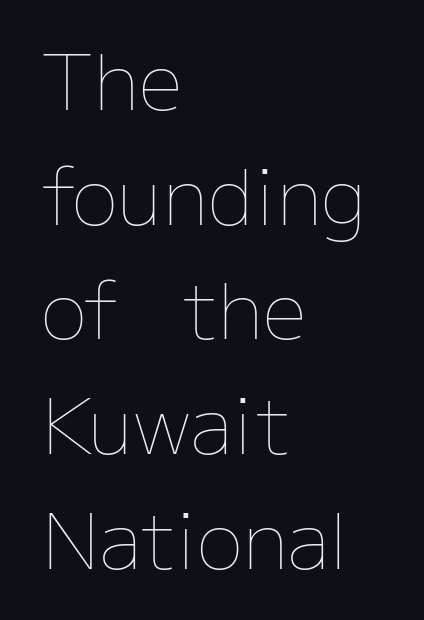
The image shows 78 px thin type, upright; set left-aligned, normal line spacing (1.47x), normal letter spacing, not underlined; low stroke contrast and a medium x-height.
